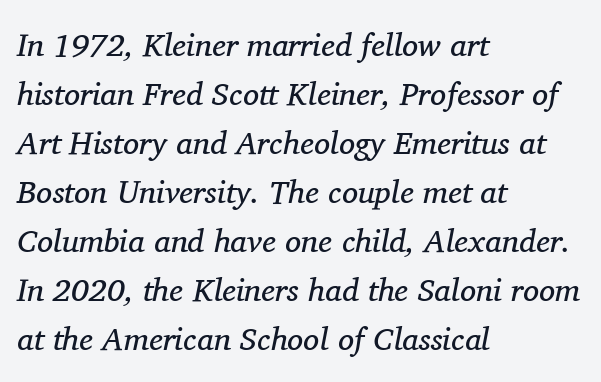
Q: Is the text bold? A: No.
Q: Is the text italic (slanted)? A: Yes, it leans right by about 11 degrees.
Q: Is the typeface a serif or a sans-serif typeface? A: Serif.
Q: Is the text underlined? A: No.
Q: How is the paragraph aligned? A: Left-aligned.
Q: Is the spacing between letters normal or unusually wide? A: Normal.
Q: Is the spacing between lines tight, normal or loose? A: Normal.
Q: Width (condensed, normal, or wide)? A: Normal.
Q: Stroke contrast? A: Medium.
Q: x-height? A: Medium.
Q: Monospaced? A: No.
